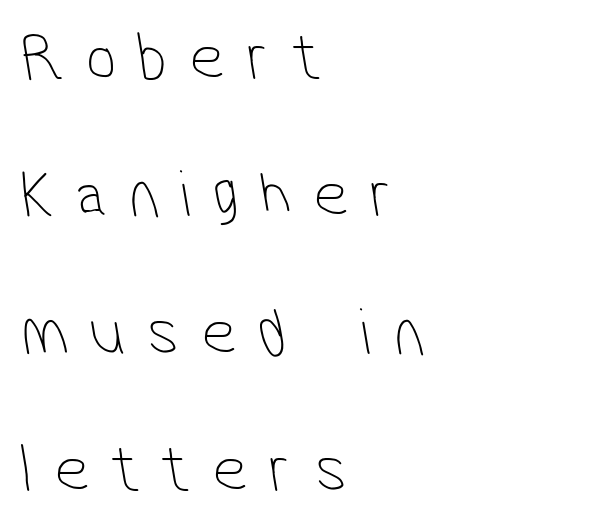
Q: Is the text bold? A: No.
Q: Is the typeface a serif or a sans-serif typeface? A: Sans-serif.
Q: Is the text underlined? A: No.
Q: How is the paragraph aligned? A: Left-aligned.
Q: Is the spacing between letters normal or unusually wide? A: Unusually wide.
Q: Is the spacing between lines tight, normal or loose? A: Loose.
Q: Width (condensed, normal, or wide)? A: Condensed.
Q: Stroke contrast? A: Low.
Q: x-height? A: Medium.
Q: Monospaced? A: No.
